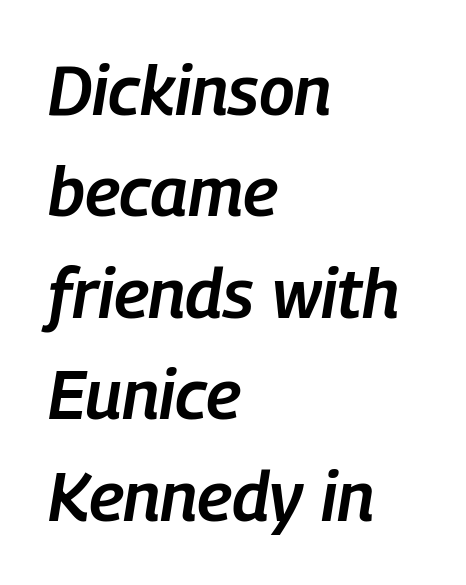
The image shows 69 px semibold, condensed type, italic (leaning right); set left-aligned, normal line spacing (1.47x), normal letter spacing, not underlined; low stroke contrast and a medium x-height.
